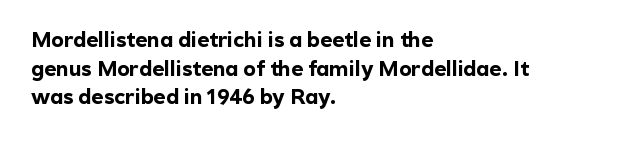
The image shows 21 px bold type, upright; set left-aligned, normal line spacing (1.36x), normal letter spacing, not underlined.
